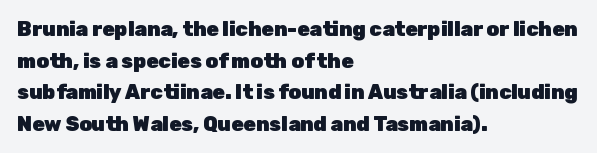
The image shows 20 px bold type, upright; set left-aligned, normal line spacing (1.58x), normal letter spacing, not underlined.
